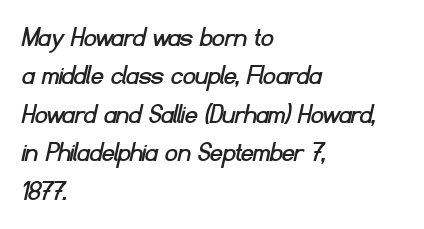
Caption: standard tracking, unaltered. The area under the type is left untouched. Notice how descenders clear the ascenders below comfortably — that's standard leading. Leftover space on each line is placed entirely after the last word. The face used here is proportionally spaced, like ordinary book or web type.
